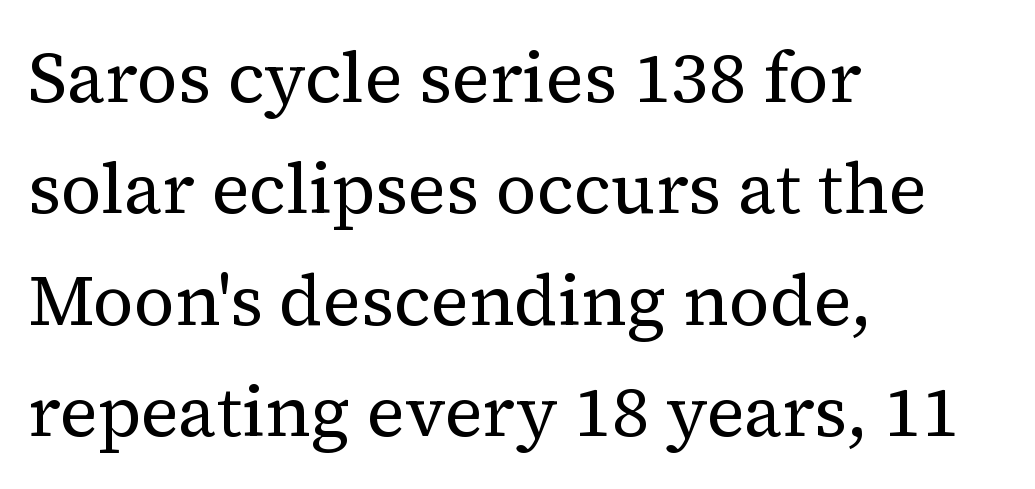
Q: Is the text bold? A: No.
Q: Is the text italic (slanted)? A: No, it is upright.
Q: Is the typeface a serif or a sans-serif typeface? A: Serif.
Q: Is the text underlined? A: No.
Q: How is the paragraph aligned? A: Left-aligned.
Q: Is the spacing between letters normal or unusually wide? A: Normal.
Q: Is the spacing between lines tight, normal or loose? A: Normal.
Q: Width (condensed, normal, or wide)? A: Normal.
Q: Stroke contrast? A: Medium.
Q: x-height? A: Medium.
Q: Monospaced? A: No.
